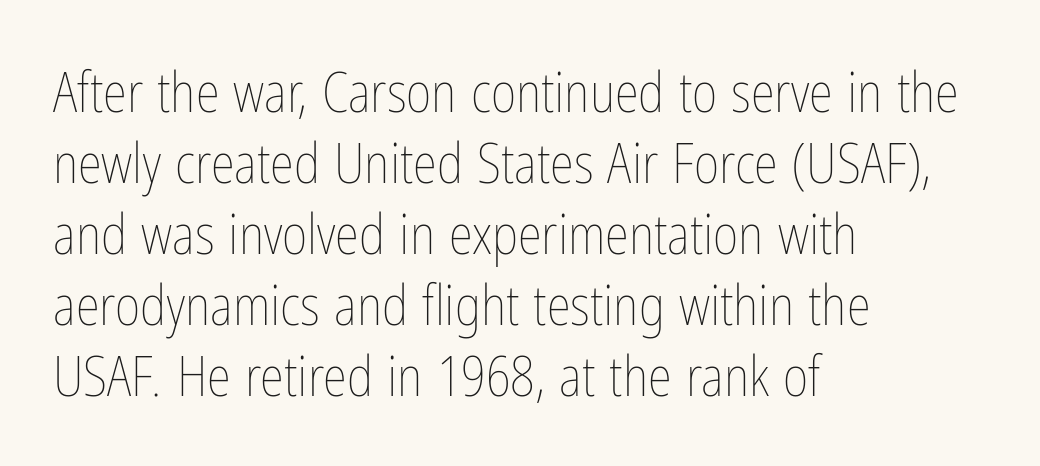
How are the letters spaced? Ordinarily, with no added tracking. The lines sit at an ordinary, default distance from one another. Horizontally, the lines are justified to the leading edge only. Ink coverage per letter is moderate at most. Is this a fixed-width face? No — the glyphs have proportional, varying widths.
